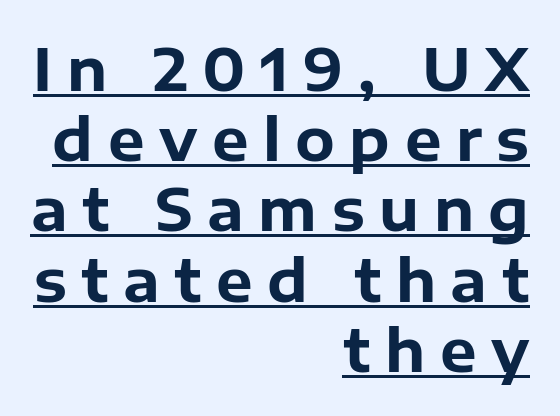
{"serif": "no", "italic": "no", "bold": "yes", "weight": "bold", "width": "normal", "stroke_contrast": "low", "x_height": "medium", "monospaced": "no", "underline": "yes", "align": "right", "line_spacing_ratio": 1.21, "letter_spacing": "wide", "letter_spacing_em": 0.25, "glyph_px": 58}
